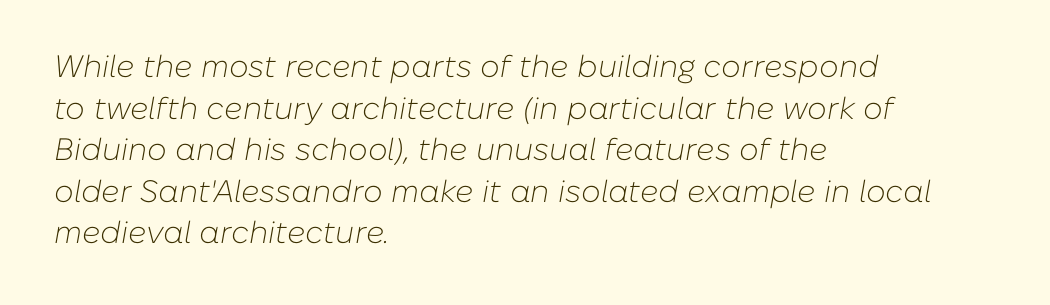
Decoration check: the copy has no underline. Think of a printed novel: that variable character pitch is what you see here. A typesetter would call this leading conventional body-copy spacing. Quick note: italic. In terms of letterspacing, this is plain default setting.
